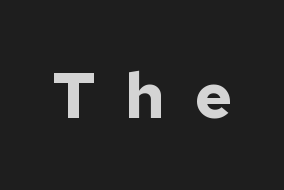
The image shows 64 px bold sans-serif type, upright; set unusually wide letter spacing (+0.46 em), not underlined; low stroke contrast and a medium x-height.
